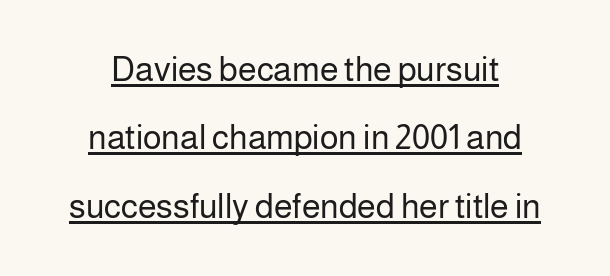
The image shows 34 px regular-weight sans-serif type, upright; set centered, loose line spacing (2.01x), normal letter spacing, underlined; low stroke contrast and a medium x-height.
